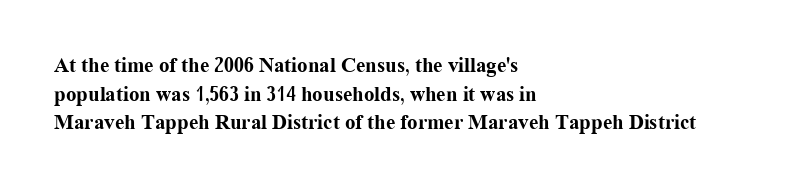
{"italic": "no", "bold": "yes", "underline": "no", "align": "left", "line_spacing": "normal", "line_spacing_ratio": 1.36, "letter_spacing": "normal", "letter_spacing_em": 0.0, "glyph_px": 21}
